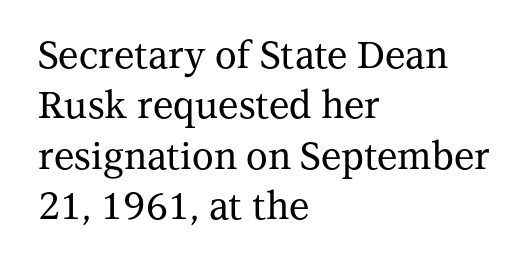
Q: Is the text italic (slanted)? A: No, it is upright.
Q: Is the typeface a serif or a sans-serif typeface? A: Serif.
Q: Is the text underlined? A: No.
Q: How is the paragraph aligned? A: Left-aligned.
Q: Is the spacing between letters normal or unusually wide? A: Normal.
Q: Is the spacing between lines tight, normal or loose? A: Normal.
Q: Width (condensed, normal, or wide)? A: Normal.
Q: Stroke contrast? A: Medium.
Q: x-height? A: Medium.
Q: Monospaced? A: No.
